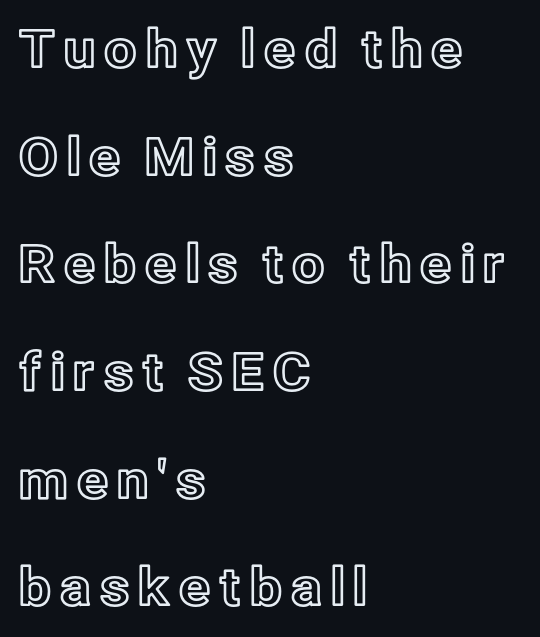
{"italic": "no", "width": "normal", "x_height": "medium", "monospaced": "no", "underline": "no", "align": "left", "line_spacing": "loose", "line_spacing_ratio": 2.07, "glyph_px": 52}
